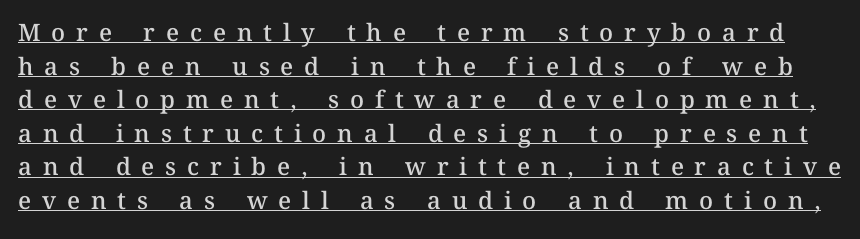
The image shows 24 px text type, upright; set normal line spacing (1.4x), unusually wide letter spacing (+0.45 em), underlined.
